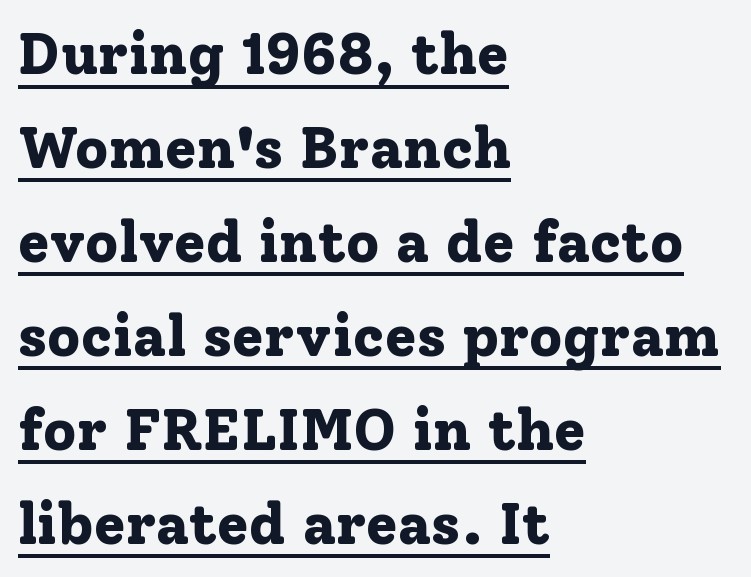
{"serif": "yes", "italic": "no", "bold": "yes", "weight": "bold", "width": "normal", "stroke_contrast": "low", "x_height": "medium", "monospaced": "no", "underline": "yes", "align": "left", "line_spacing": "normal", "line_spacing_ratio": 1.62, "letter_spacing": "normal", "letter_spacing_em": 0.0, "glyph_px": 58}
